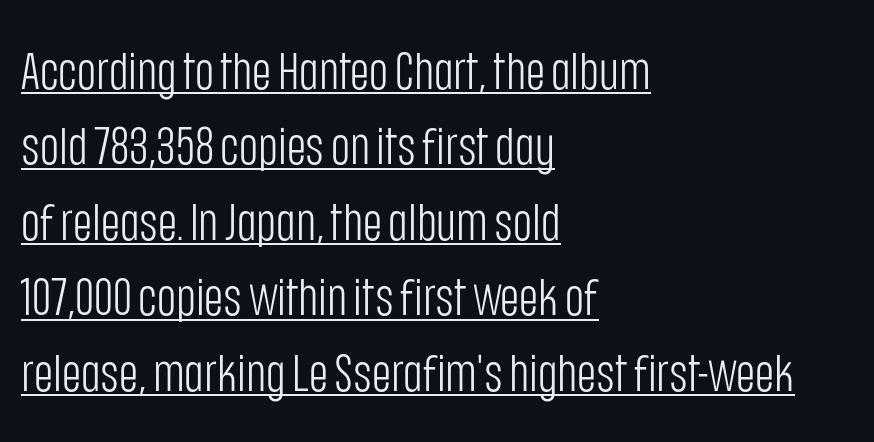
{"serif": "no", "italic": "no", "bold": "no", "weight": "light", "width": "condensed", "stroke_contrast": "low", "x_height": "large", "monospaced": "no", "underline": "yes", "align": "left", "line_spacing": "normal", "line_spacing_ratio": 1.45, "letter_spacing": "normal", "letter_spacing_em": 0.0, "glyph_px": 52}
